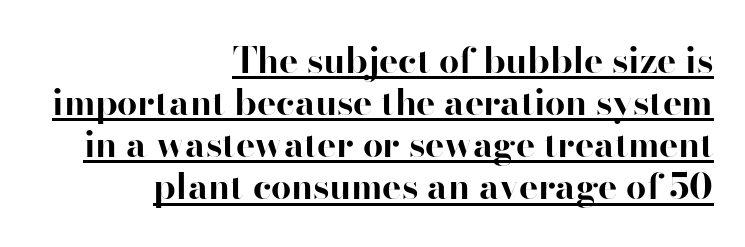
Q: Is the text bold? A: Yes.
Q: Is the text italic (slanted)? A: No, it is upright.
Q: Is the typeface a serif or a sans-serif typeface? A: Sans-serif.
Q: Is the text underlined? A: Yes.
Q: How is the paragraph aligned? A: Right-aligned.
Q: Is the spacing between letters normal or unusually wide? A: Normal.
Q: Width (condensed, normal, or wide)? A: Normal.
Q: Stroke contrast? A: High.
Q: x-height? A: Small.
Q: Monospaced? A: No.
